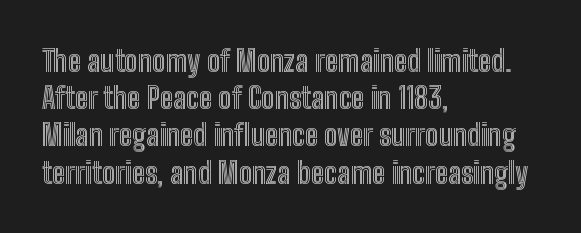
{"italic": "no", "width": "condensed", "x_height": "medium", "monospaced": "no", "underline": "no", "align": "left", "line_spacing_ratio": 1.24, "letter_spacing": "normal", "letter_spacing_em": 0.0, "glyph_px": 30}
